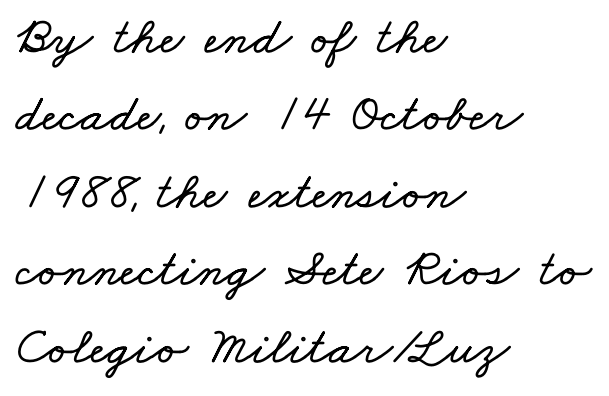
Q: Is the text underlined? A: No.
Q: How is the paragraph aligned? A: Left-aligned.
Q: Is the spacing between letters normal or unusually wide? A: Normal.
Q: Is the spacing between lines tight, normal or loose? A: Normal.
Q: Width (condensed, normal, or wide)? A: Wide.
Q: Stroke contrast? A: Low.
Q: x-height? A: Small.
Q: Monospaced? A: No.
